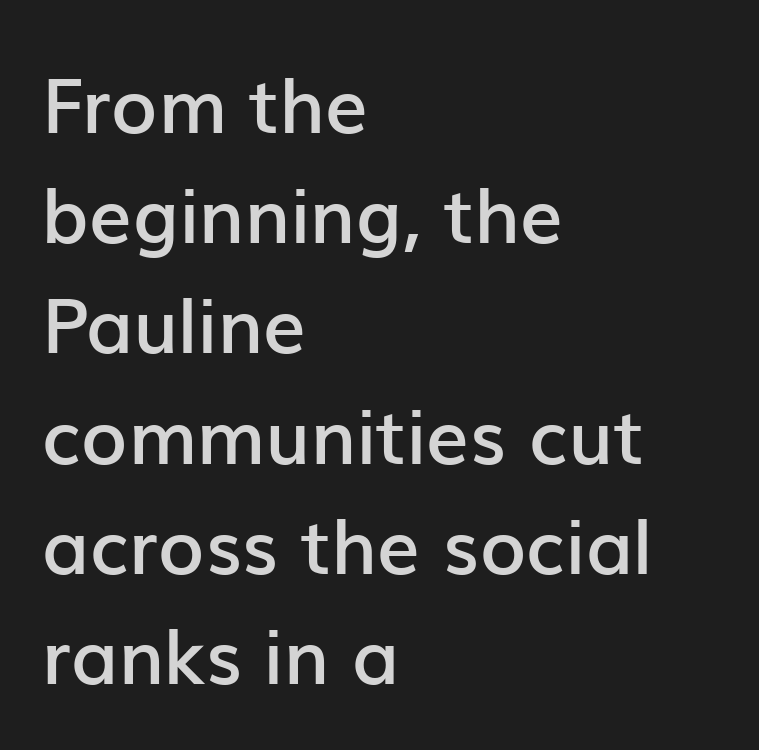
The area under the type is left untouched. Tracking value appears to be zero — textbook default spacing. This block has exactly the height ordinary leading produces. I'd describe the lettering as semibold — firm but not a full bold.
